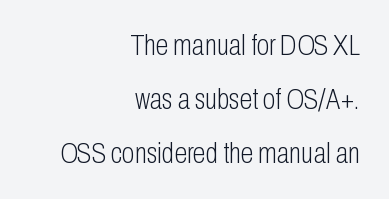
If you drew a line through each stem, it would be perfectly vertical. Spacing between characters is what you'd get straight out of the box. The strokes are not fattened; the text isn't bold. Are there feet on the stems? There aren't — it's a sans. Spacing verdict: proportional, widths tailored to each character. Words float on clear page, feet unadorned.
